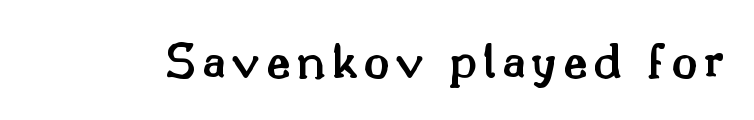
Here the designer chose a conventional face with non-uniform glyph widths. Is this a sans? No — the strokes have serifs. Unlike italic type, these characters show no tilt at all. Summary of weight: moderately heavy, a semibold. The space directly below the letters is spotless.
